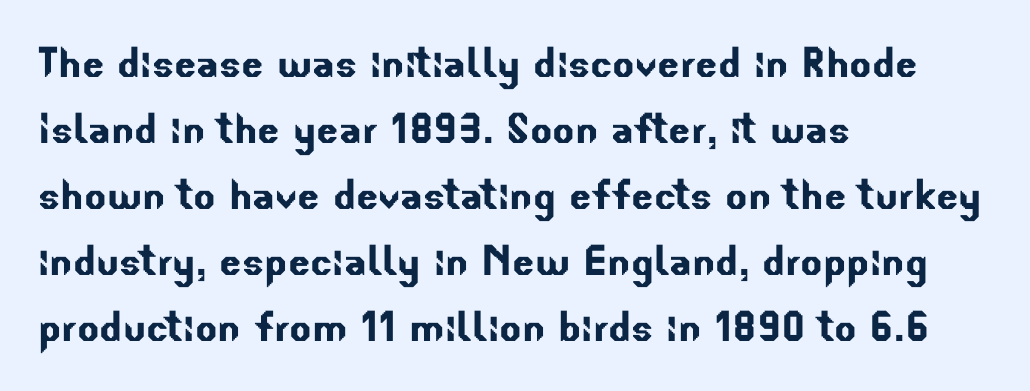
Q: Is the typeface a serif or a sans-serif typeface? A: Sans-serif.
Q: Is the text underlined? A: No.
Q: How is the paragraph aligned? A: Left-aligned.
Q: Is the spacing between letters normal or unusually wide? A: Normal.
Q: Is the spacing between lines tight, normal or loose? A: Normal.
Q: Width (condensed, normal, or wide)? A: Normal.
Q: Stroke contrast? A: Low.
Q: x-height? A: Small.
Q: Monospaced? A: No.
